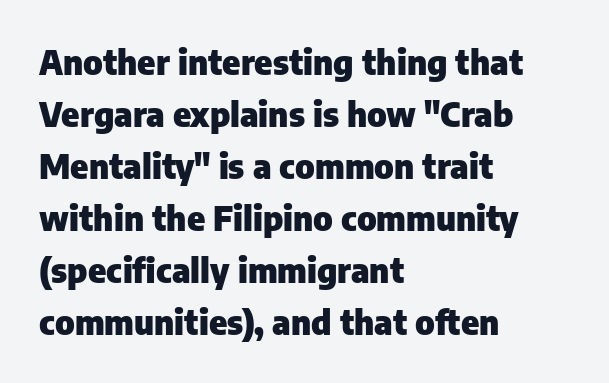
The image shows 34 px heavy sans-serif type, upright; set left-aligned, normal line spacing (1.53x), normal letter spacing, not underlined; low stroke contrast and a medium x-height.
